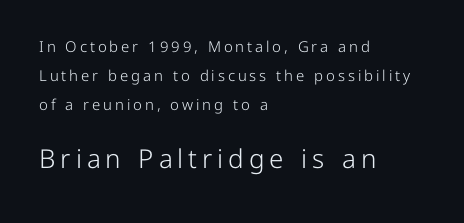
{"italic": "no", "bold": "no", "underline": "no", "align": "left", "line_spacing": "loose", "line_spacing_ratio": 1.92, "larger_block": "second", "size_ratio": 1.73, "glyph_px": 26}
